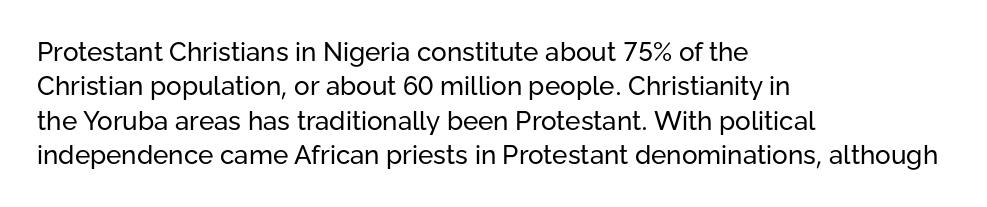
Leftover space on each line is placed entirely after the last word. Notice how the stems are strictly vertical — no italics here. The rendering uses a moderate line-height, typical for paragraphs. Underlining? Definitely not there. A light-to-regular cut is what we see here.
